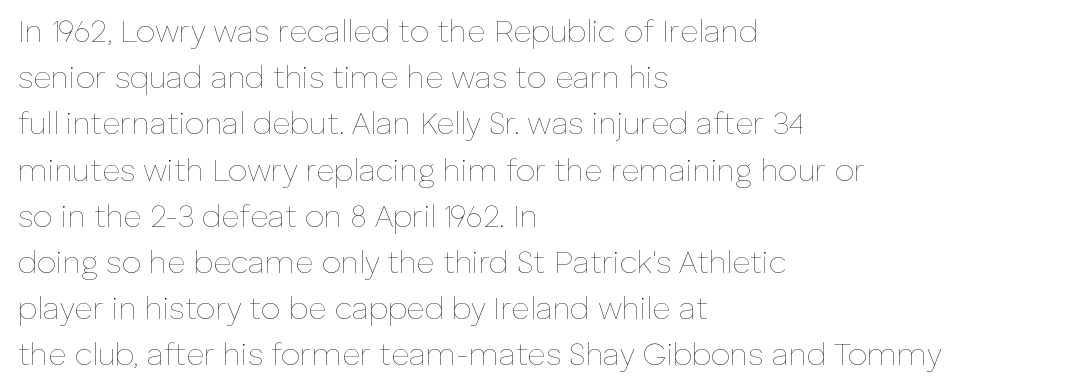
Q: Is the text bold? A: No.
Q: Is the text italic (slanted)? A: No, it is upright.
Q: Is the text underlined? A: No.
Q: How is the paragraph aligned? A: Left-aligned.
Q: Is the spacing between letters normal or unusually wide? A: Normal.
Q: Is the spacing between lines tight, normal or loose? A: Normal.
Q: Width (condensed, normal, or wide)? A: Normal.
Q: Stroke contrast? A: Low.
Q: x-height? A: Medium.
Q: Monospaced? A: No.
